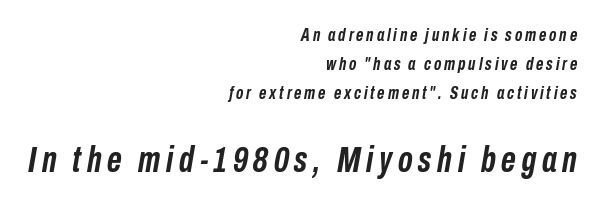
The image shows 36 px semibold, condensed type, italic (leaning right); set right-aligned, normal line spacing (1.6x), not underlined; the second (bottom) block is 2.0x larger; low stroke contrast and a medium x-height.
